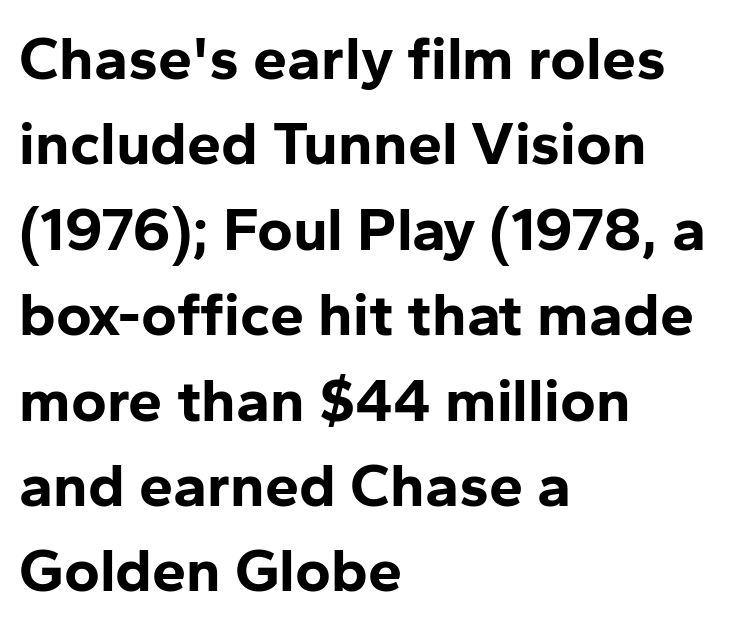
{"serif": "no", "italic": "no", "bold": "yes", "weight": "bold", "width": "normal", "stroke_contrast": "low", "x_height": "medium", "monospaced": "no", "underline": "no", "align": "left", "line_spacing": "normal", "line_spacing_ratio": 1.4, "letter_spacing": "normal", "letter_spacing_em": 0.0, "glyph_px": 61}
